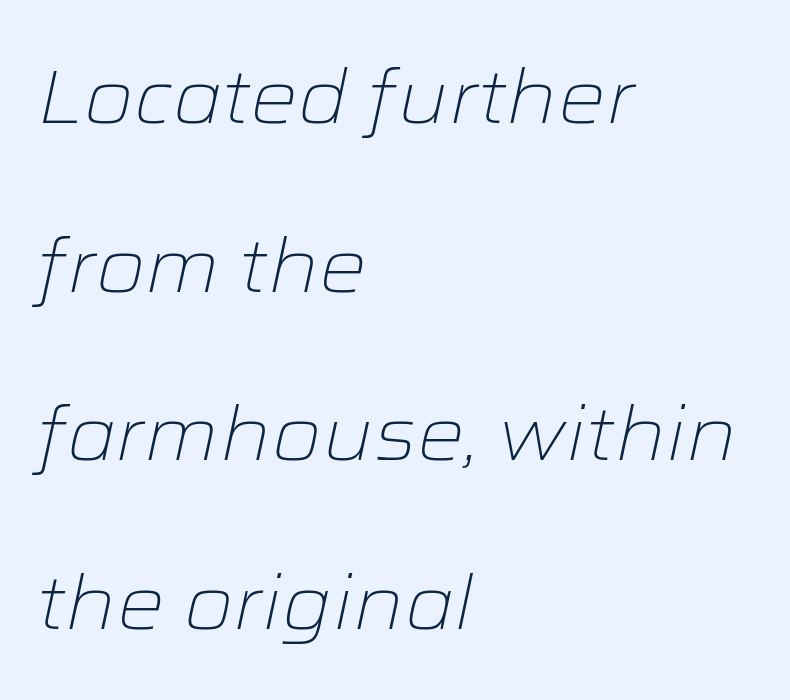
{"italic": "yes", "lean": "right", "slant_degrees": 12, "bold": "no", "weight": "light", "width": "wide", "stroke_contrast": "low", "x_height": "medium", "monospaced": "no", "underline": "no", "align": "left", "line_spacing": "loose", "line_spacing_ratio": 2.25, "letter_spacing": "normal", "letter_spacing_em": 0.0, "glyph_px": 75}
